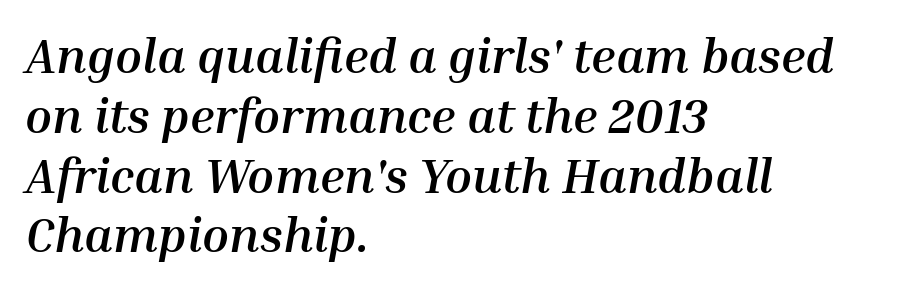
The image shows 49 px semibold type, italic (leaning right); set left-aligned, line spacing 1.22x, normal letter spacing, not underlined; medium stroke contrast and a medium x-height.
